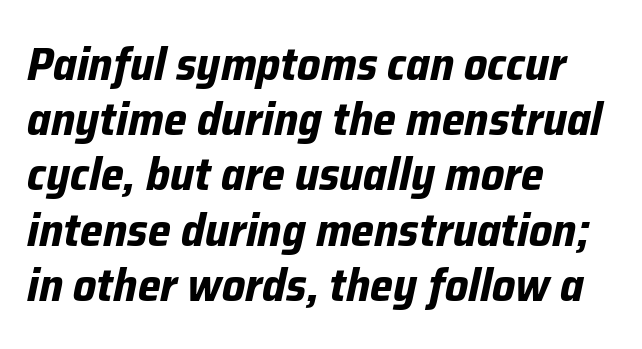
The letters advance in unequal steps, a hallmark of proportional type. Notice how the stems are inclined rather than vertical — that's the hallmark of italics. Tracking here is standard; glyphs follow each other at the usual distance. The lines in this sample share a left origin and differ only in where they stop. The passage shown is emphatically bold.
